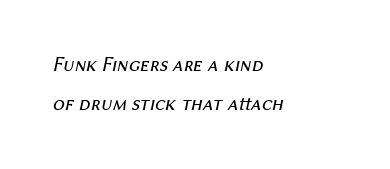
Q: Is the text bold? A: No.
Q: Is the text italic (slanted)? A: Yes, it leans right by about 12 degrees.
Q: Is the text underlined? A: No.
Q: How is the paragraph aligned? A: Left-aligned.
Q: Is the spacing between letters normal or unusually wide? A: Normal.
